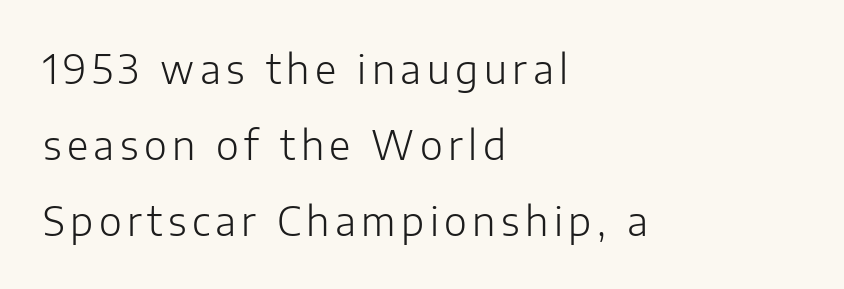
The image shows 39 px light sans-serif type, upright; set left-aligned, loose line spacing (1.95x), not underlined; low stroke contrast and a medium x-height.
